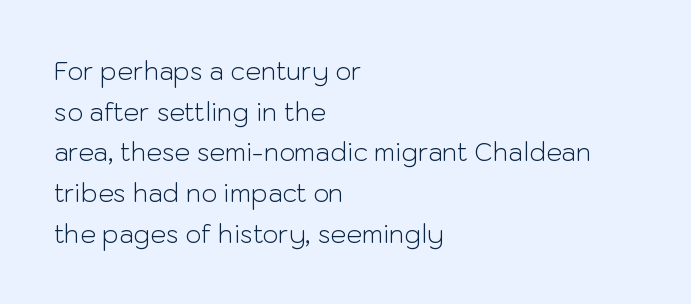
Q: Is the text bold? A: No.
Q: Is the text italic (slanted)? A: No, it is upright.
Q: Is the text underlined? A: No.
Q: How is the paragraph aligned? A: Left-aligned.
Q: Is the spacing between letters normal or unusually wide? A: Normal.
Q: Is the spacing between lines tight, normal or loose? A: Normal.
